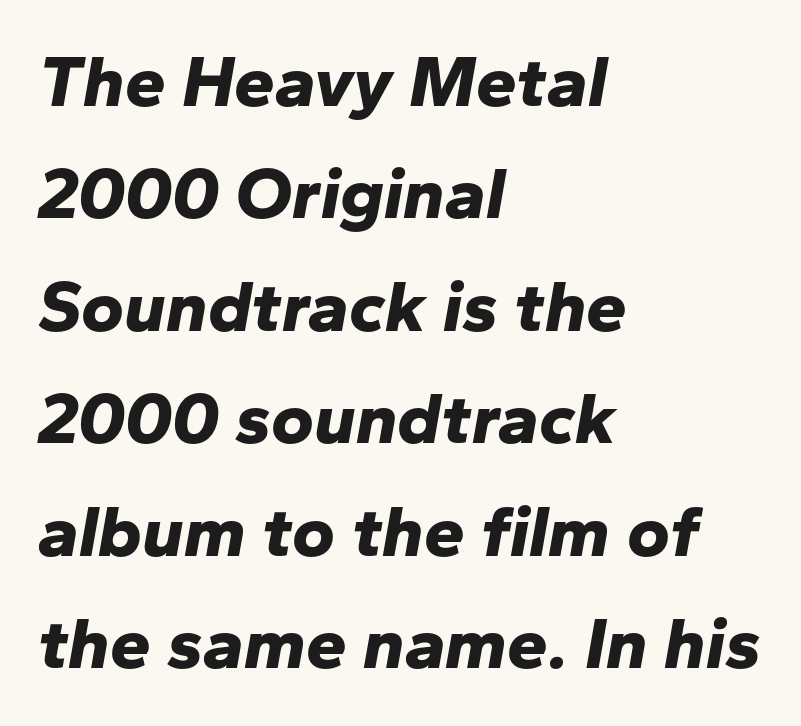
Nobody drew a line under any word here. Standard letterfit; no display-style spreading of the glyphs. Stroke thickness is high; the sample reads as a true bold. Vertically, the passage feels balanced, rows spaced as you'd expect. Character widths vary here, with narrow letters taking less room than wide ones. Casual observation: everything's shoved over to the left.
